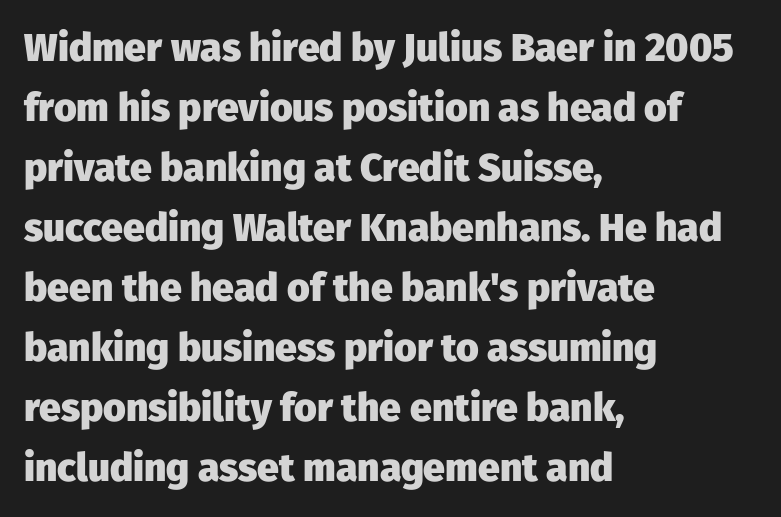
{"serif": "no", "italic": "no", "bold": "yes", "weight": "heavy", "width": "normal", "stroke_contrast": "low", "x_height": "medium", "monospaced": "no", "underline": "no", "align": "left", "line_spacing": "normal", "line_spacing_ratio": 1.54, "letter_spacing": "normal", "letter_spacing_em": 0.0, "glyph_px": 39}
